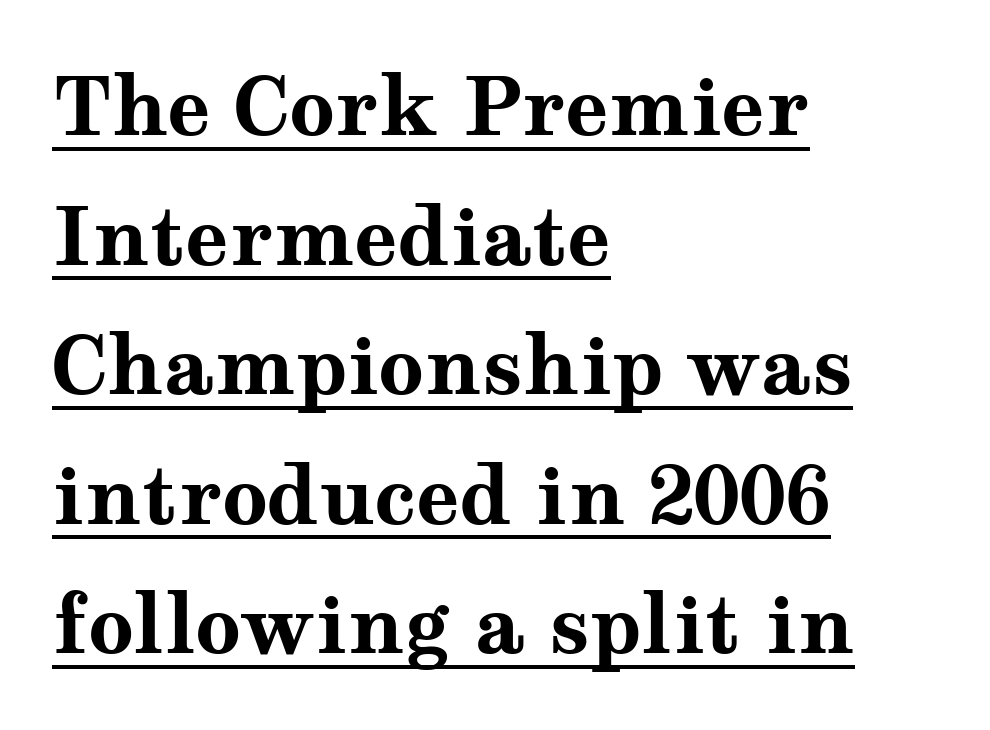
{"serif": "yes", "italic": "no", "bold": "yes", "weight": "bold", "width": "wide", "stroke_contrast": "medium", "x_height": "medium", "monospaced": "no", "underline": "yes", "align": "left", "line_spacing": "normal", "line_spacing_ratio": 1.62, "letter_spacing": "normal", "letter_spacing_em": 0.0, "glyph_px": 80}
